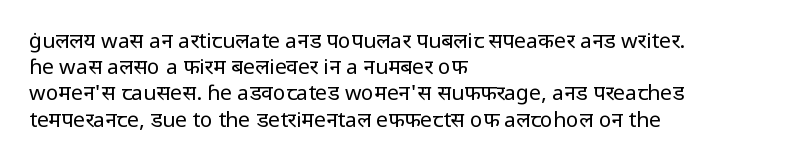
The image shows 21 px text type, upright; set left-aligned, normal line spacing (1.25x), normal letter spacing, not underlined.
